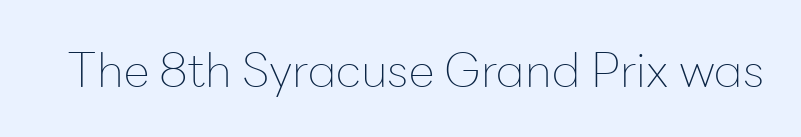
Underline: absent. The typography opts for an upright posture over an oblique one. Letterform terminals end flat and unadorned throughout the passage. This reads as an unemphasized weight, regular at the heaviest. In terms of letterspacing, this is plain default setting. You could not count columns in this text — the font is proportionally spaced.
